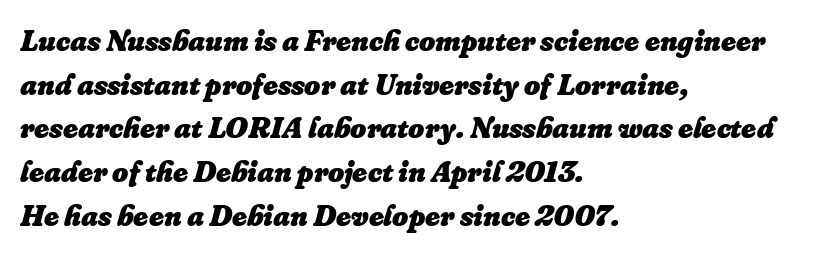
Is this a fixed-width face? No — the glyphs have proportional, varying widths. The face used here is rendered with its standard letterfit. Would a proofreader flag this as italicized? Yes. Evenly set lines give the paragraph a standard silhouette. A clean baseline with only descenders dipping below it. Caption: bold face, heavy strokes.
